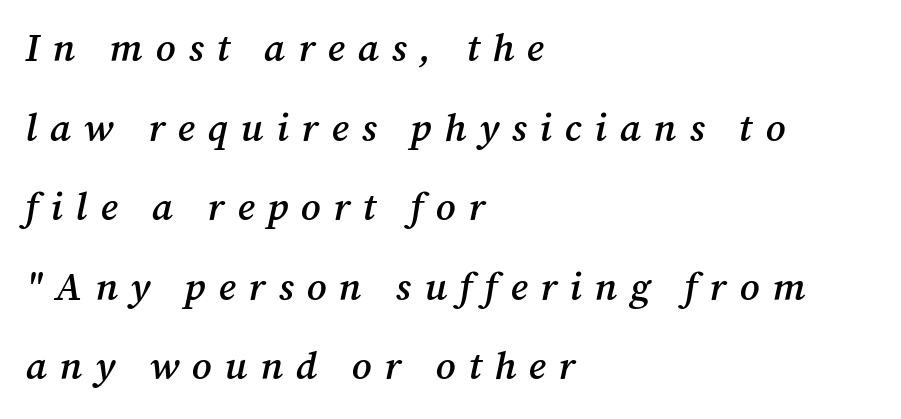
{"serif": "yes", "italic": "yes", "lean": "right", "slant_degrees": 12, "bold": "semi", "weight": "semibold", "width": "normal", "stroke_contrast": "medium", "x_height": "medium", "monospaced": "no", "underline": "no", "align": "left", "line_spacing": "loose", "line_spacing_ratio": 2.04, "letter_spacing": "wide", "letter_spacing_em": 0.33, "glyph_px": 39}
